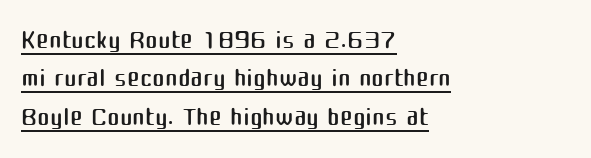
Q: Is the text bold? A: No.
Q: Is the text italic (slanted)? A: No, it is upright.
Q: Is the typeface a serif or a sans-serif typeface? A: Sans-serif.
Q: Is the text underlined? A: Yes.
Q: How is the paragraph aligned? A: Left-aligned.
Q: Is the spacing between letters normal or unusually wide? A: Normal.
Q: Is the spacing between lines tight, normal or loose? A: Tight.
Q: Width (condensed, normal, or wide)? A: Normal.
Q: Stroke contrast? A: Medium.
Q: x-height? A: Medium.
Q: Monospaced? A: No.
